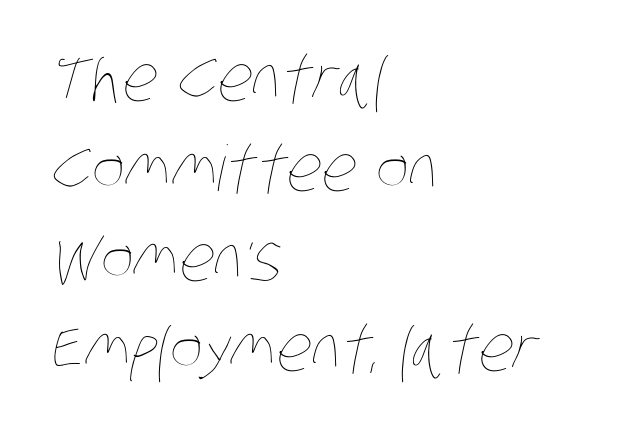
The passage shown has conventional tracking throughout. Check the space under the baseline: it is left empty. The letters advance in unequal steps, a hallmark of proportional type. The lines in this sample share a left origin and differ only in where they stop. Compared with typical paragraphs, the rows here are spaced about the same.
